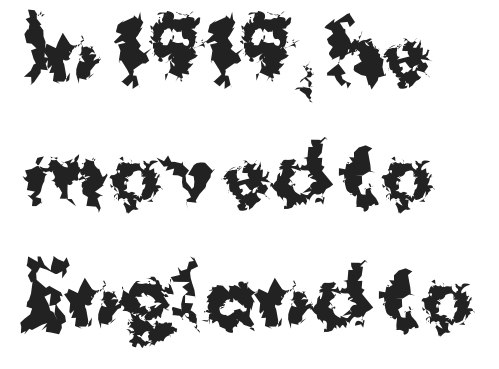
Q: Is the text bold? A: Yes.
Q: Is the text italic (slanted)? A: No, it is upright.
Q: Is the typeface a serif or a sans-serif typeface? A: Sans-serif.
Q: Is the text underlined? A: No.
Q: Is the spacing between letters normal or unusually wide? A: Normal.
Q: Is the spacing between lines tight, normal or loose? A: Normal.
Q: Width (condensed, normal, or wide)? A: Normal.
Q: Stroke contrast? A: Medium.
Q: x-height? A: Medium.
Q: Monospaced? A: No.
